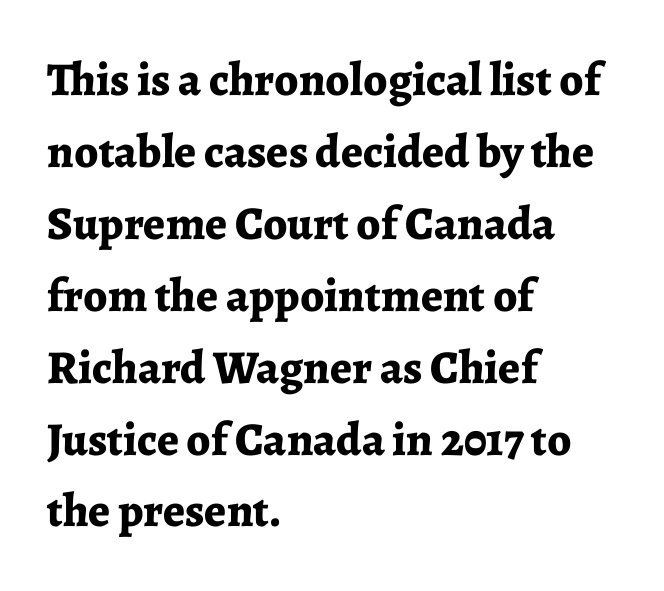
Typeset ragged right — the left edge is the straight one. As a designer I'd log this as weight 700, bold. The passage shown is typed in a proportional face where columns would drift. The area under the type is left untouched. What kind of face is this? One with serifs.
